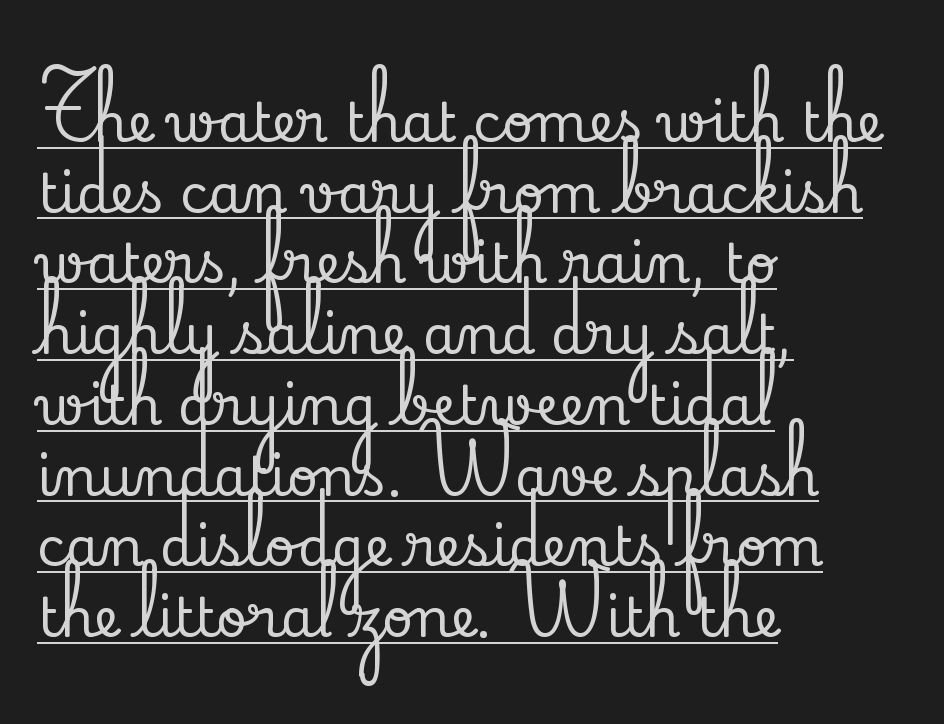
Characters remain perfectly vertical along every line. Vertical spacing — default. Does a line run under the words? Yes, clearly. The ragged edge is on the right, which tells us the setting is flush left. Observe the ordinary spacing: letters are neighbours, not strangers. Yep, those are serifs on the letters.
